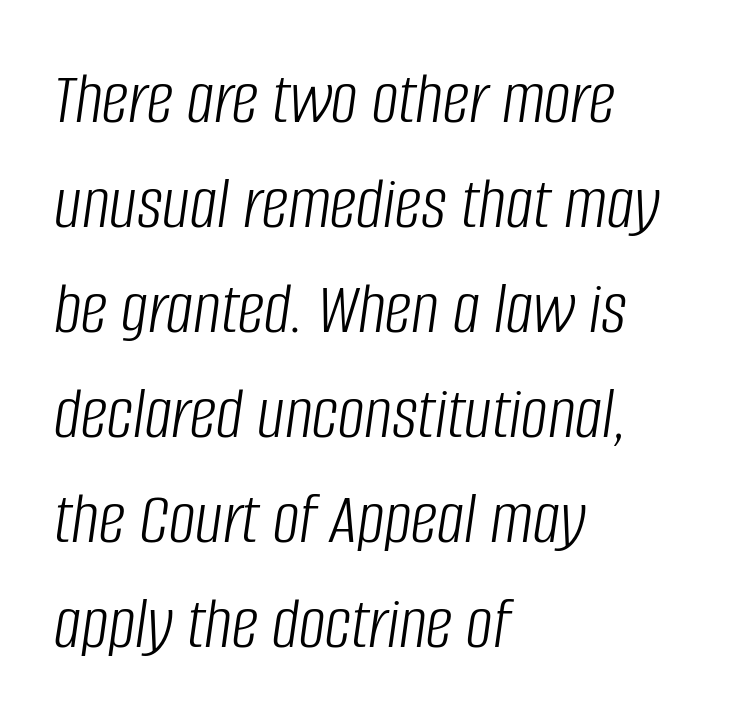
Q: Is the text bold? A: No.
Q: Is the text italic (slanted)? A: Yes, it leans right by about 8 degrees.
Q: Is the text underlined? A: No.
Q: How is the paragraph aligned? A: Left-aligned.
Q: Is the spacing between letters normal or unusually wide? A: Normal.
Q: Is the spacing between lines tight, normal or loose? A: Normal.
Q: Width (condensed, normal, or wide)? A: Condensed.
Q: Stroke contrast? A: Low.
Q: x-height? A: Large.
Q: Monospaced? A: No.
